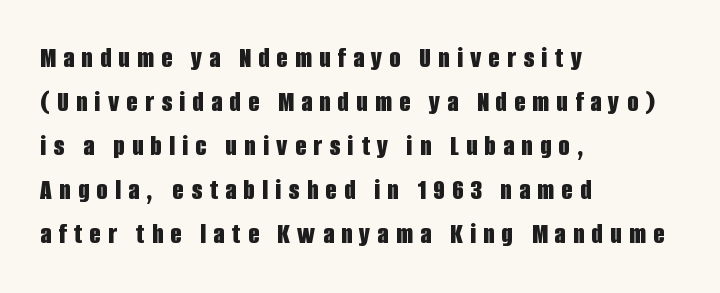
The image shows 29 px bold, condensed sans-serif type, upright; set left-aligned, normal line spacing (1.52x), unusually wide letter spacing (+0.25 em), not underlined; low stroke contrast and a large x-height.
